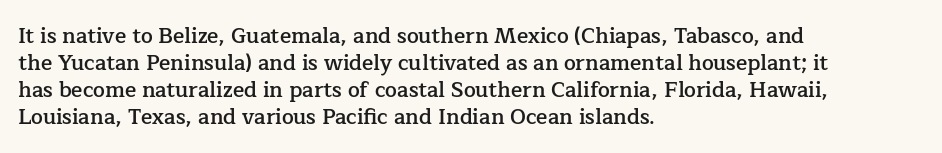
Q: Is the text bold? A: Semi-bold.
Q: Is the text italic (slanted)? A: No, it is upright.
Q: Is the text underlined? A: No.
Q: How is the paragraph aligned? A: Left-aligned.
Q: Is the spacing between letters normal or unusually wide? A: Normal.
Q: Is the spacing between lines tight, normal or loose? A: Normal.
